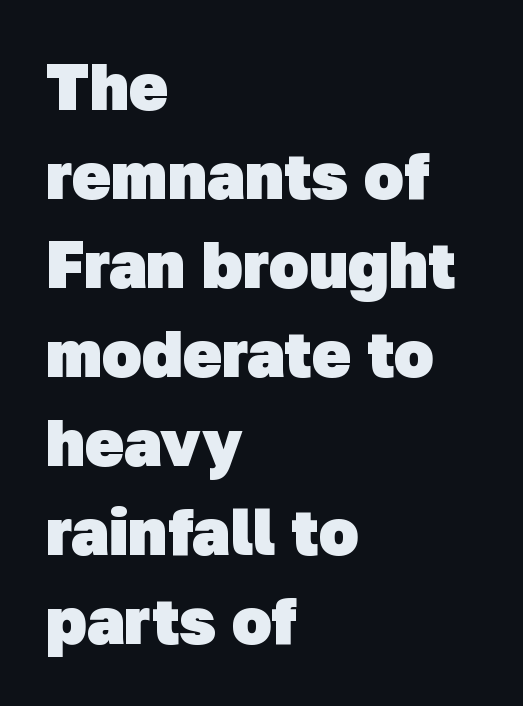
Look at the stroke-to-counter ratio: heavy, a bold. The passage shown stacks its lines at a standard gap. The specimen omits any rule beneath the text block's lines. Glyph-to-glyph distance matches everyday printed text.
